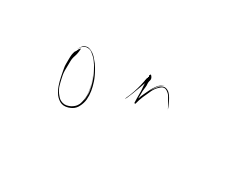
{"bold": "no", "weight": "thin", "width": "wide", "stroke_contrast": "medium", "x_height": "medium", "monospaced": "no", "underline": "no", "letter_spacing": "wide", "letter_spacing_em": 0.38, "glyph_px": 76}
